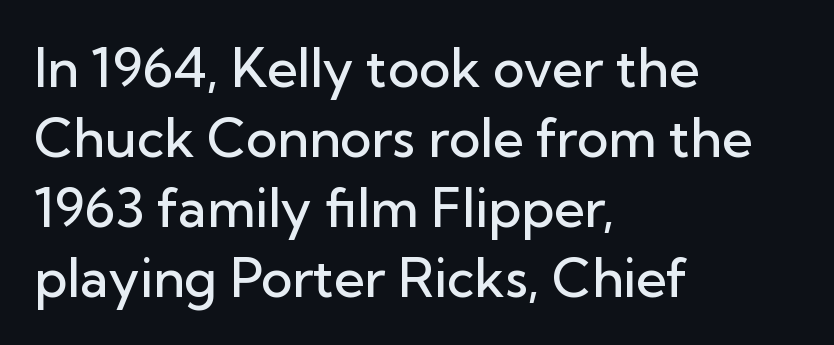
The image shows 53 px semibold sans-serif type, upright; set left-aligned, normal line spacing (1.32x), normal letter spacing, not underlined; low stroke contrast and a medium x-height.
